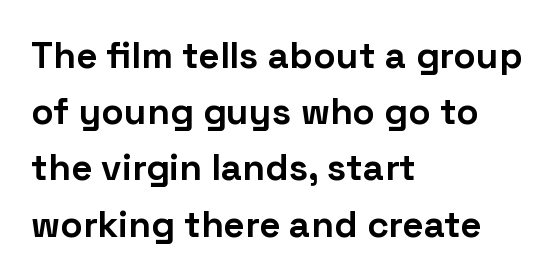
{"serif": "no", "italic": "no", "bold": "yes", "weight": "bold", "width": "normal", "stroke_contrast": "low", "x_height": "medium", "monospaced": "no", "underline": "no", "align": "left", "line_spacing": "normal", "line_spacing_ratio": 1.52, "letter_spacing": "normal", "letter_spacing_em": 0.0, "glyph_px": 37}
